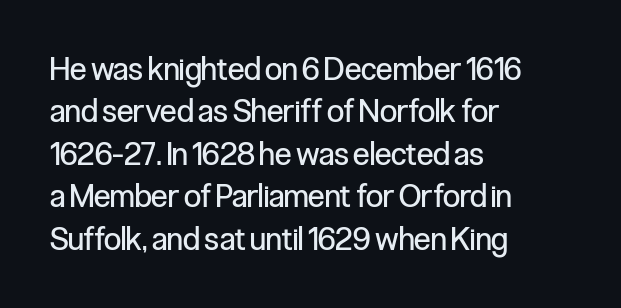
{"serif": "no", "italic": "no", "bold": "no", "weight": "regular", "width": "condensed", "stroke_contrast": "low", "x_height": "medium", "monospaced": "no", "underline": "no", "align": "left", "line_spacing": "normal", "line_spacing_ratio": 1.37, "letter_spacing": "normal", "letter_spacing_em": 0.0, "glyph_px": 31}
